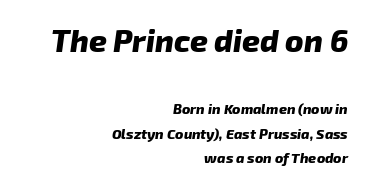
{"serif": "no", "bold": "yes", "weight": "heavy", "width": "normal", "stroke_contrast": "low", "x_height": "medium", "monospaced": "no", "underline": "no", "align": "right", "line_spacing_ratio": 1.75, "letter_spacing": "normal", "letter_spacing_em": 0.0, "larger_block": "first", "size_ratio": 2.21, "glyph_px": 31}
